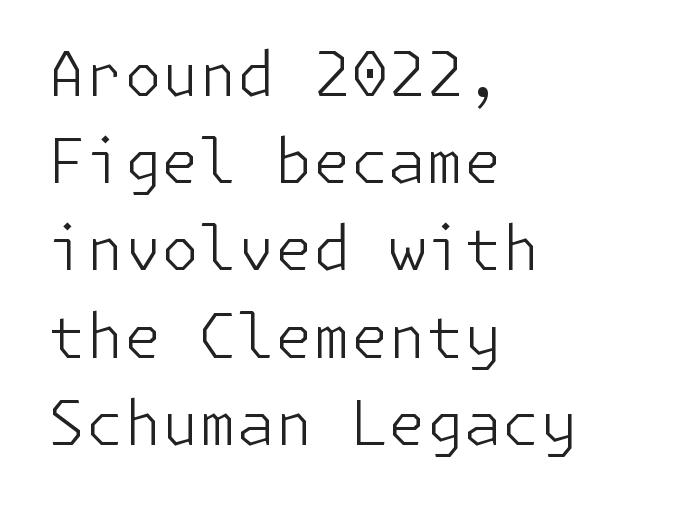
The image shows 61 px light sans-serif type, upright; set left-aligned, normal line spacing (1.43x), normal letter spacing, not underlined; low stroke contrast and a medium x-height.
